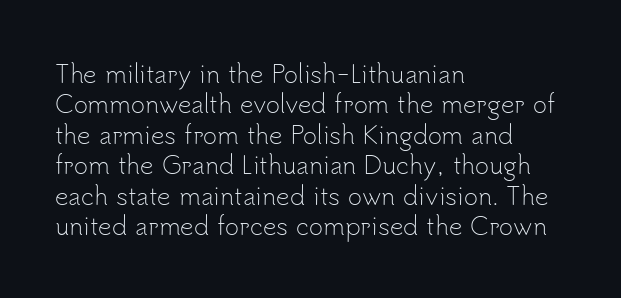
The type sits square on the baseline with zero lean. Only glyphs here, with clear space below each row. This sample is left-justified, so line endings fall wherever the words run out. Nothing unusual about the tracking: characters are spaced as the font intends. No extra ink here — the face is not bold.
